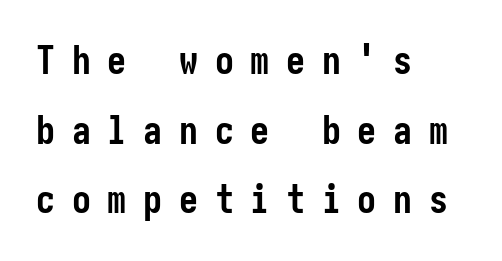
The image shows 38 px semibold, condensed sans-serif type, upright; set left-aligned, line spacing 1.83x, unusually wide letter spacing (+0.44 em), not underlined; low stroke contrast and a medium x-height.
